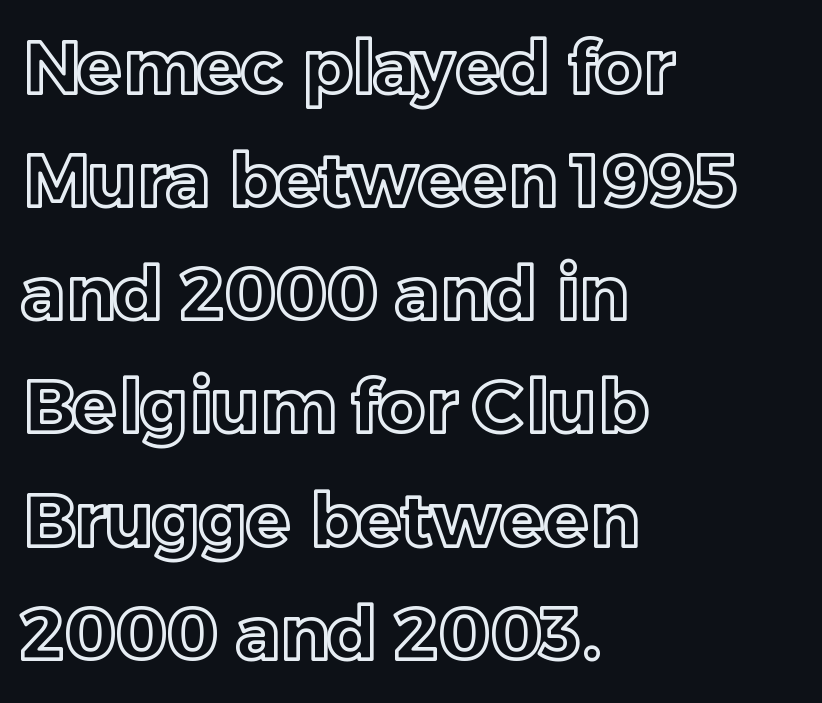
The passage shown stacks its lines at a standard gap. Between one letter and the next there's only the usual sliver of space. Layout note: lines flush left. Underline: absent. The lettering stays uniformly vertical, giving the passage a roman look. Is this a fixed-width face? No — the glyphs have proportional, varying widths.
